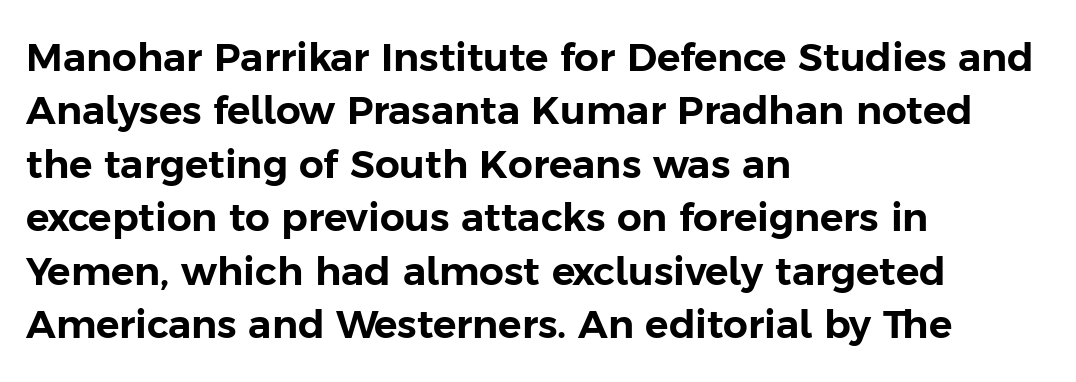
Q: Is the text italic (slanted)? A: No, it is upright.
Q: Is the typeface a serif or a sans-serif typeface? A: Sans-serif.
Q: Is the text underlined? A: No.
Q: How is the paragraph aligned? A: Left-aligned.
Q: Is the spacing between letters normal or unusually wide? A: Normal.
Q: Is the spacing between lines tight, normal or loose? A: Normal.
Q: Width (condensed, normal, or wide)? A: Normal.
Q: Stroke contrast? A: Low.
Q: x-height? A: Medium.
Q: Monospaced? A: No.
